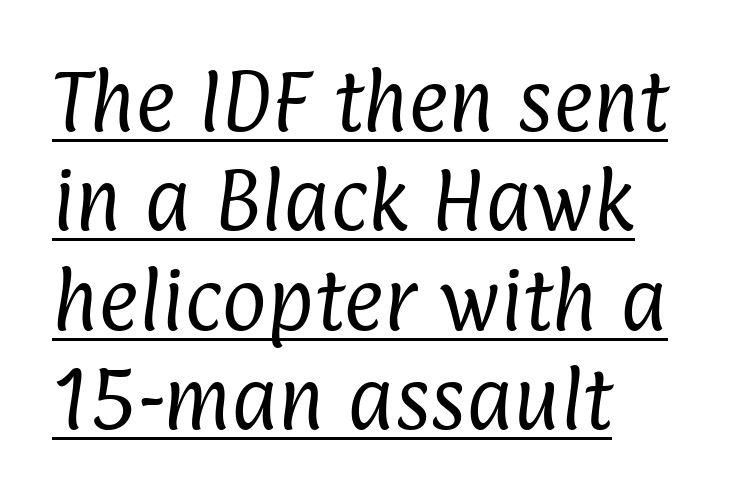
The image shows 69 px regular-weight, condensed sans-serif type; set left-aligned, normal line spacing (1.44x), normal letter spacing, underlined; low stroke contrast and a medium x-height.
